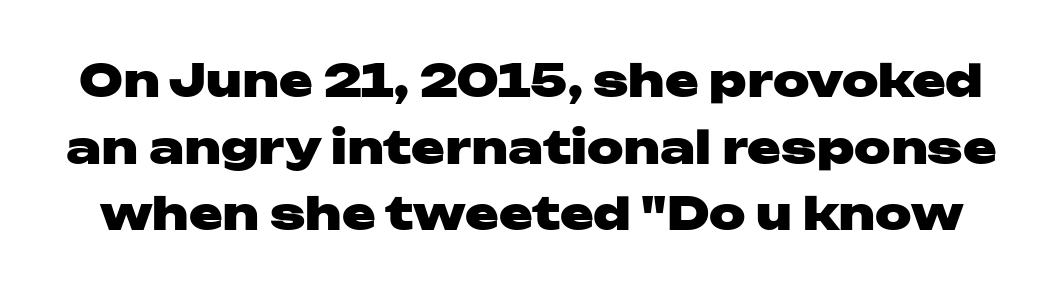
{"serif": "no", "italic": "no", "bold": "yes", "weight": "heavy", "width": "wide", "stroke_contrast": "low", "x_height": "medium", "monospaced": "no", "underline": "no", "line_spacing": "normal", "line_spacing_ratio": 1.48, "letter_spacing": "normal", "letter_spacing_em": 0.0, "glyph_px": 45}
